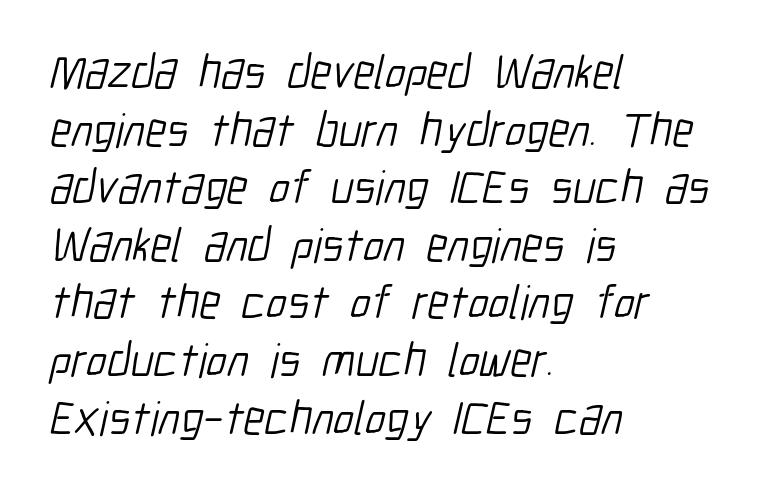
The image shows 48 px light, condensed sans-serif type; set left-aligned, line spacing 1.2x, normal letter spacing, not underlined; low stroke contrast and a medium x-height.
